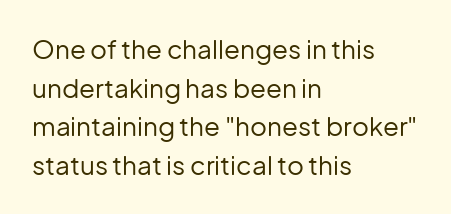
The image shows 26 px text type, upright; set left-aligned, normal line spacing (1.49x), normal letter spacing, not underlined.
